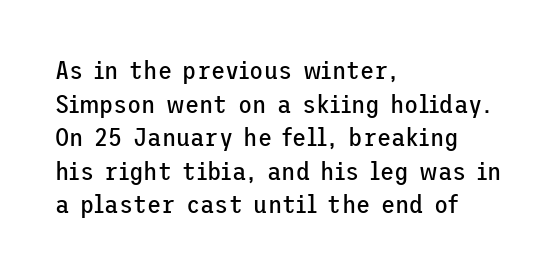
Interline gaps are of average width in this sample. In terms of posture, this sample is upright. Teacher's note: observe the even left margin — that is flush-left alignment. The cut favours lightness, reaching ordinary text weight at its darkest.
